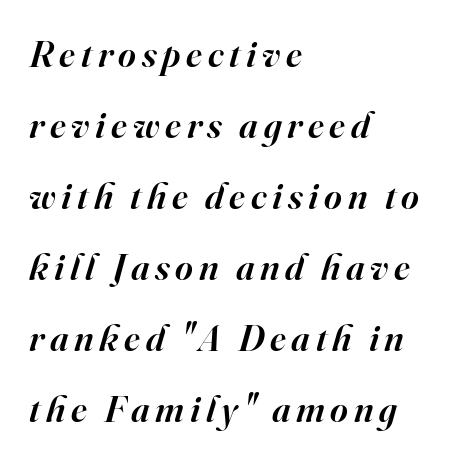
Spacing verdict: proportional, widths tailored to each character. The foot of each line stays bare and open. The ragged edge is on the right, which tells us the setting is flush left. The letters are semibold — heavier than regular but short of a full bold. The typography opts for an oblique posture over an upright one. I'd call this a serif setting — the letters wear small feet.
